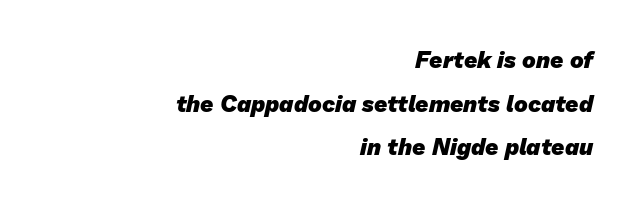
Q: Is the text bold? A: Yes.
Q: Is the text underlined? A: No.
Q: How is the paragraph aligned? A: Right-aligned.
Q: Is the spacing between letters normal or unusually wide? A: Normal.
Q: Is the spacing between lines tight, normal or loose? A: Loose.
